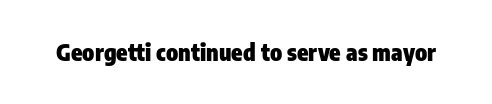
The image shows 23 px bold type, upright; set normal letter spacing, not underlined.
